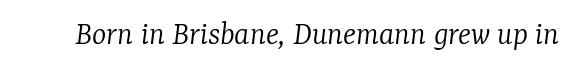
{"serif": "yes", "italic": "yes", "lean": "right", "slant_degrees": 7, "bold": "no", "weight": "light", "width": "normal", "stroke_contrast": "low", "x_height": "medium", "monospaced": "no", "underline": "no", "letter_spacing": "normal", "letter_spacing_em": 0.0, "glyph_px": 34}
